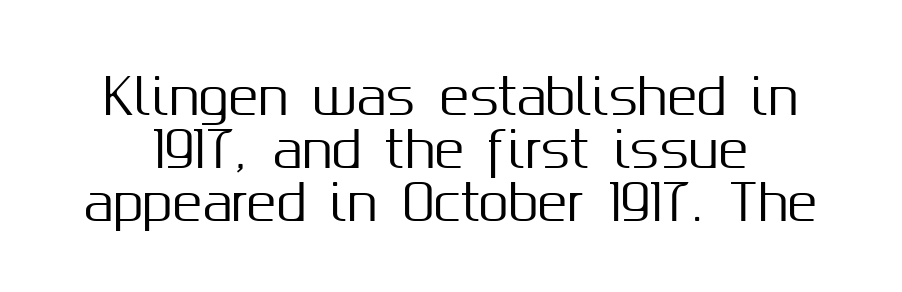
This block would grow much taller if given ordinary leading; it's compressed now. Stroke terminals: plain, sans-serif. When letters stand straight like this, we call the style roman or upright. No word sits above an underline. The letters advance in unequal steps, a hallmark of proportional type.
